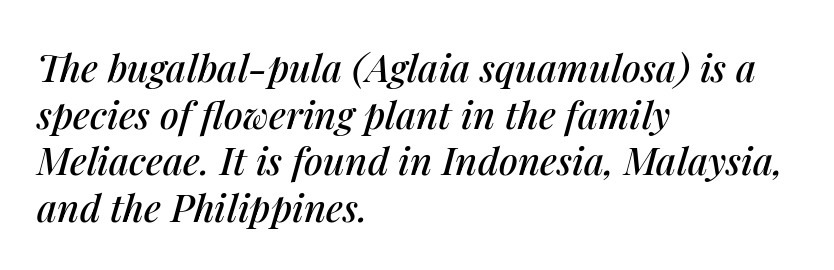
The image shows 38 px text type, italic (leaning right); set left-aligned, line spacing 1.23x, normal letter spacing, not underlined; medium stroke contrast and a medium x-height.
